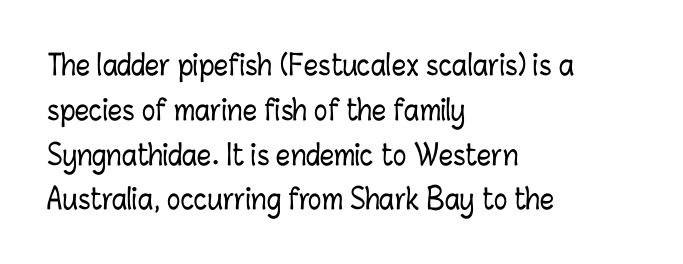
Q: Is the text italic (slanted)? A: No, it is upright.
Q: Is the text underlined? A: No.
Q: How is the paragraph aligned? A: Left-aligned.
Q: Is the spacing between letters normal or unusually wide? A: Normal.
Q: Is the spacing between lines tight, normal or loose? A: Normal.
Q: Width (condensed, normal, or wide)? A: Condensed.
Q: Stroke contrast? A: Low.
Q: x-height? A: Medium.
Q: Monospaced? A: No.
